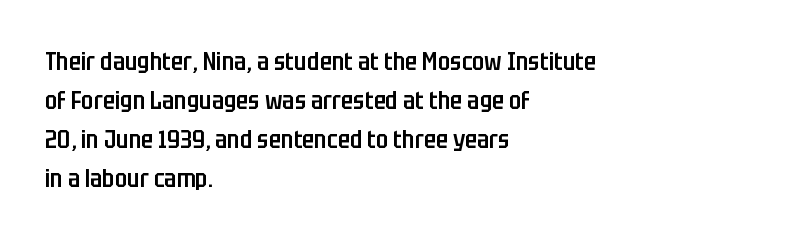
Q: Is the text bold? A: Semi-bold.
Q: Is the text italic (slanted)? A: No, it is upright.
Q: Is the text underlined? A: No.
Q: How is the paragraph aligned? A: Left-aligned.
Q: Is the spacing between letters normal or unusually wide? A: Normal.
Q: Is the spacing between lines tight, normal or loose? A: Normal.
